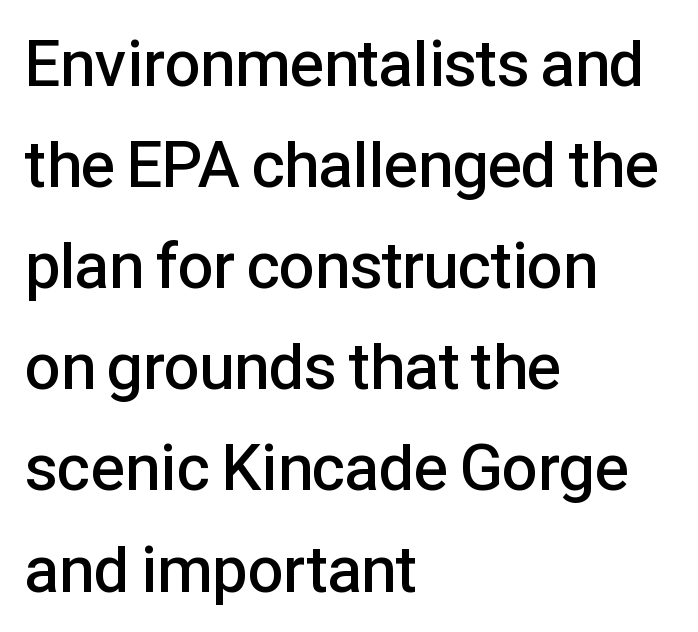
Q: Is the text bold? A: Semi-bold.
Q: Is the text italic (slanted)? A: No, it is upright.
Q: Is the typeface a serif or a sans-serif typeface? A: Sans-serif.
Q: Is the text underlined? A: No.
Q: How is the paragraph aligned? A: Left-aligned.
Q: Is the spacing between letters normal or unusually wide? A: Normal.
Q: Is the spacing between lines tight, normal or loose? A: Normal.
Q: Width (condensed, normal, or wide)? A: Normal.
Q: Stroke contrast? A: Low.
Q: x-height? A: Medium.
Q: Monospaced? A: No.
